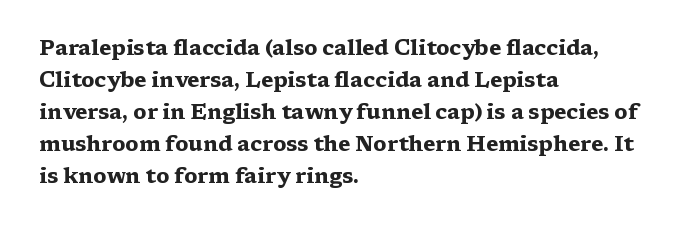
{"italic": "no", "bold": "yes", "underline": "no", "align": "left", "line_spacing": "normal", "line_spacing_ratio": 1.52, "letter_spacing": "normal", "letter_spacing_em": 0.0, "glyph_px": 21}
